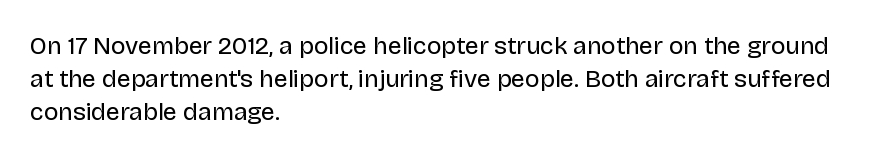
{"italic": "no", "bold": "no", "underline": "no", "align": "left", "line_spacing": "normal", "line_spacing_ratio": 1.33, "letter_spacing": "normal", "letter_spacing_em": 0.0, "glyph_px": 25}
